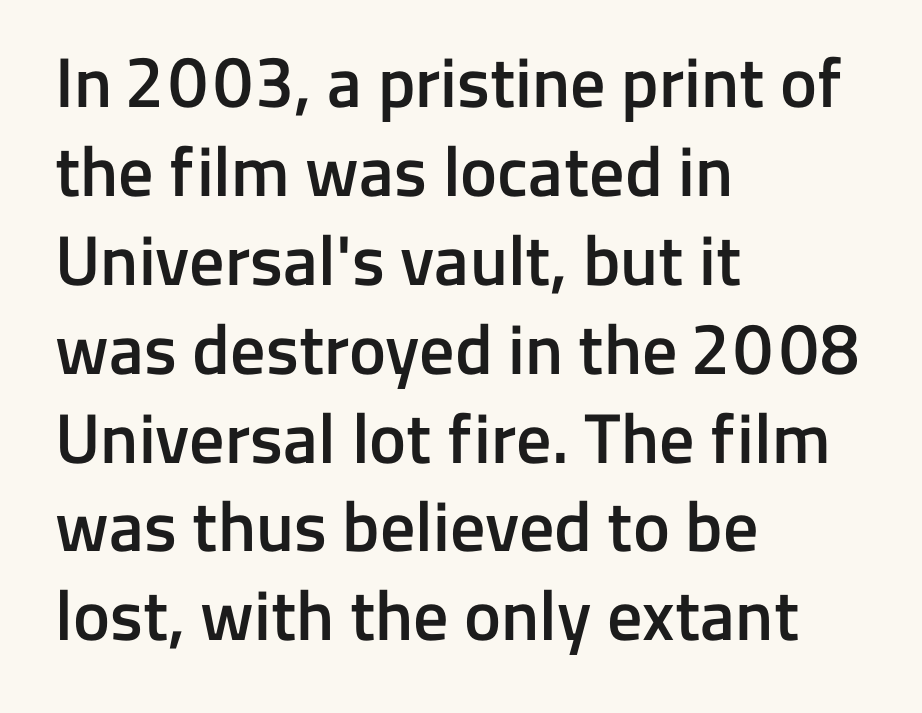
Q: Is the text bold? A: Semi-bold.
Q: Is the text italic (slanted)? A: No, it is upright.
Q: Is the typeface a serif or a sans-serif typeface? A: Sans-serif.
Q: Is the text underlined? A: No.
Q: How is the paragraph aligned? A: Left-aligned.
Q: Is the spacing between letters normal or unusually wide? A: Normal.
Q: Is the spacing between lines tight, normal or loose? A: Normal.
Q: Width (condensed, normal, or wide)? A: Normal.
Q: Stroke contrast? A: Low.
Q: x-height? A: Medium.
Q: Monospaced? A: No.
